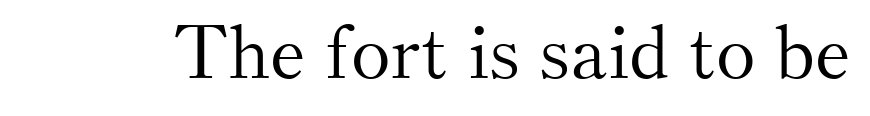
The image shows 75 px light serif type, upright; set normal letter spacing, not underlined; medium stroke contrast and a small x-height.
